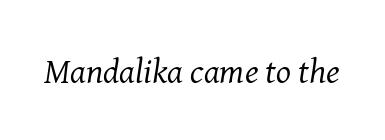
{"serif": "yes", "italic": "yes", "lean": "right", "slant_degrees": 8, "bold": "no", "weight": "regular", "width": "normal", "stroke_contrast": "medium", "x_height": "medium", "monospaced": "no", "underline": "no", "letter_spacing": "normal", "letter_spacing_em": 0.0, "glyph_px": 35}
